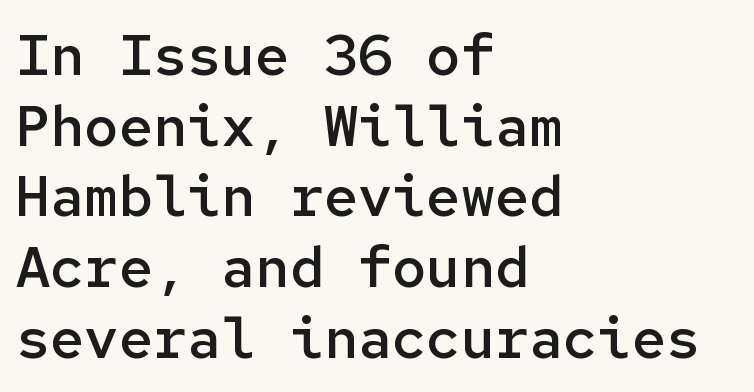
The image shows 57 px semibold sans-serif type, upright, monospaced; set left-aligned, line spacing 1.24x, normal letter spacing, not underlined; low stroke contrast and a medium x-height.
